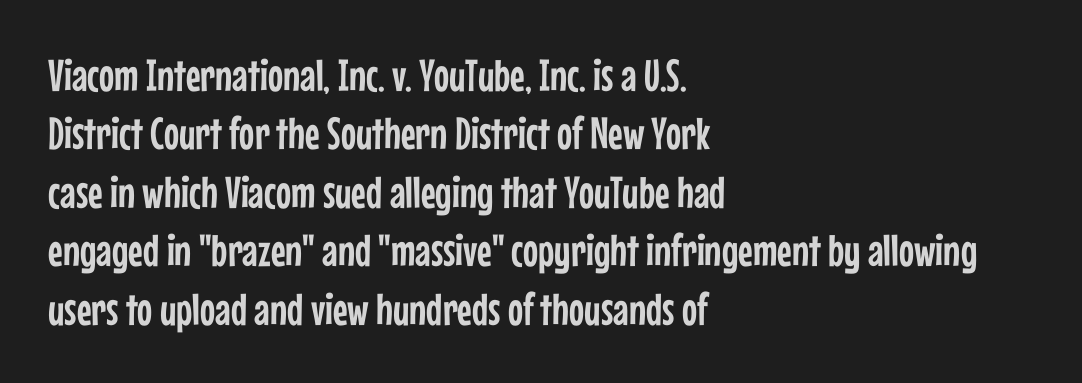
The image shows 45 px condensed sans-serif type, upright; set left-aligned, normal line spacing (1.3x), normal letter spacing, not underlined; low stroke contrast and a medium x-height.
